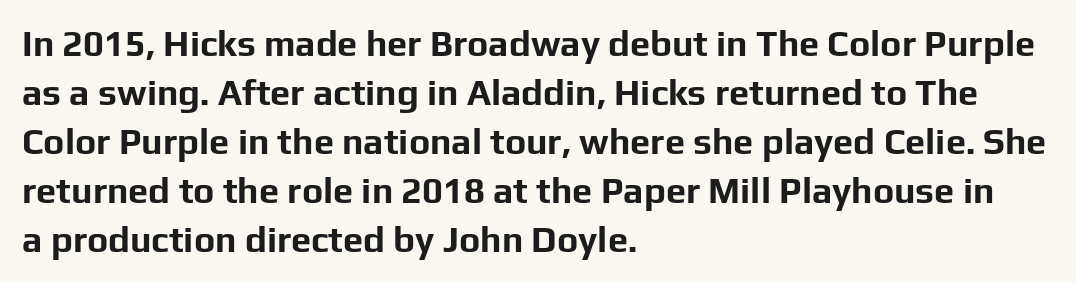
Students, this is bold: see how much ink each stroke carries. Spacing verdict: proportional, widths tailored to each character. I'd call this a sans setting — the letters go barefoot. Horizontal bands of white between lines are of average thickness.
